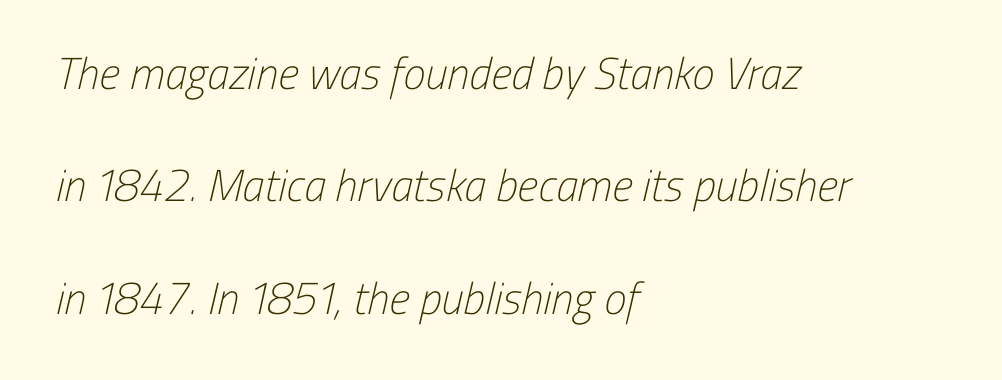
The image shows 45 px light, condensed sans-serif type; set left-aligned, loose line spacing (2.5x), normal letter spacing, not underlined; low stroke contrast and a medium x-height.
